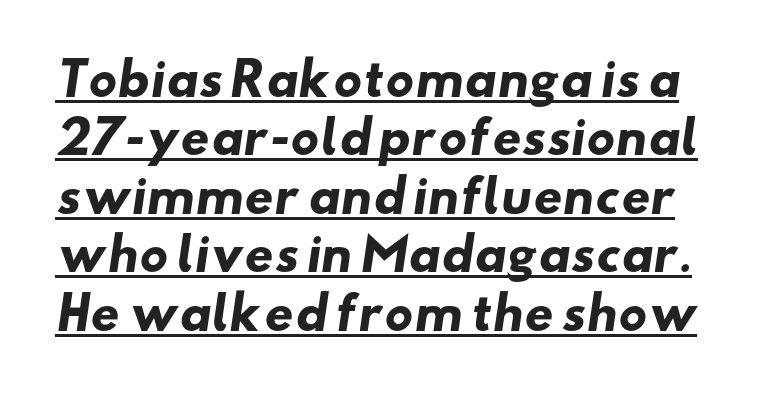
Does the weight exceed regular? Yes, all the way to bold. Each letter keeps its own natural width here, so spacing adapts to shape. Has an underline been added? It has. The passage shown is typeset with a sans-serif family. Reading down the column, the eye jumps a familiar distance to each next line.
